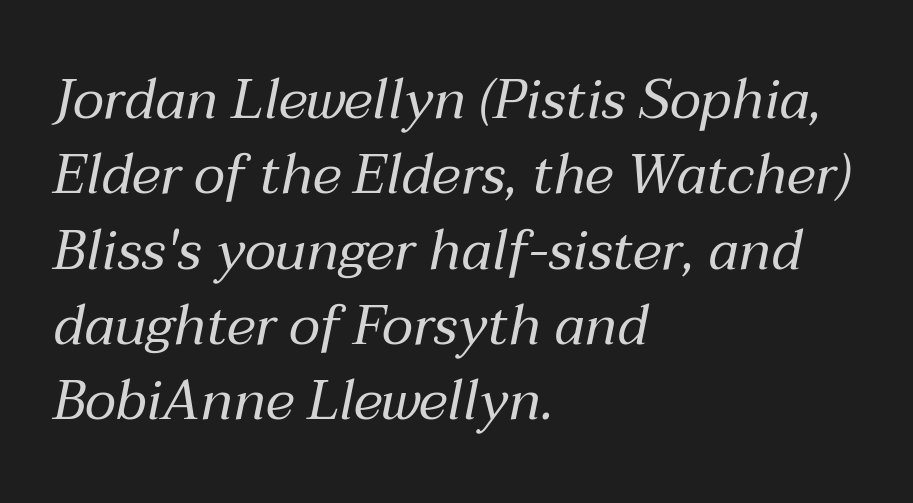
{"italic": "yes", "lean": "right", "slant_degrees": 12, "bold": "no", "weight": "regular", "width": "normal", "stroke_contrast": "medium", "x_height": "medium", "monospaced": "no", "underline": "no", "align": "left", "line_spacing": "normal", "line_spacing_ratio": 1.37, "letter_spacing": "normal", "letter_spacing_em": 0.0, "glyph_px": 55}
